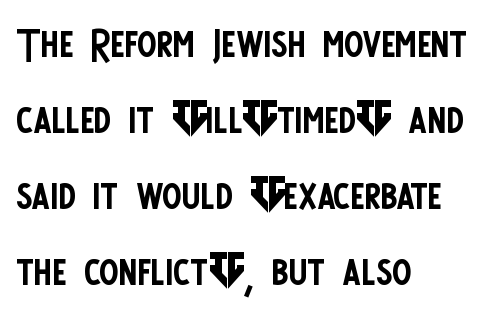
Q: Is the text bold? A: No.
Q: Is the text italic (slanted)? A: No, it is upright.
Q: Is the typeface a serif or a sans-serif typeface? A: Sans-serif.
Q: Is the text underlined? A: No.
Q: How is the paragraph aligned? A: Left-aligned.
Q: Is the spacing between letters normal or unusually wide? A: Normal.
Q: Is the spacing between lines tight, normal or loose? A: Normal.
Q: Width (condensed, normal, or wide)? A: Condensed.
Q: Stroke contrast? A: Low.
Q: x-height? A: Large.
Q: Monospaced? A: No.
